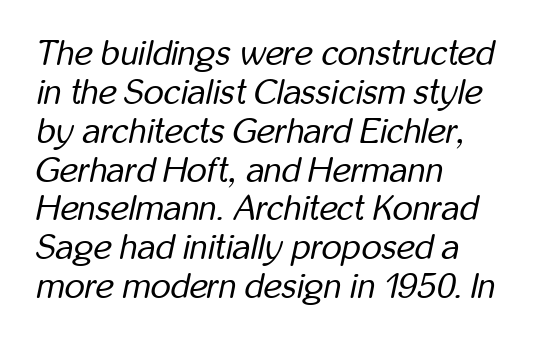
Q: Is the text bold? A: No.
Q: Is the text italic (slanted)? A: Yes, it leans right by about 12 degrees.
Q: Is the text underlined? A: No.
Q: How is the paragraph aligned? A: Left-aligned.
Q: Is the spacing between letters normal or unusually wide? A: Normal.
Q: Is the spacing between lines tight, normal or loose? A: Tight.
Q: Width (condensed, normal, or wide)? A: Condensed.
Q: Stroke contrast? A: Low.
Q: x-height? A: Medium.
Q: Monospaced? A: No.
